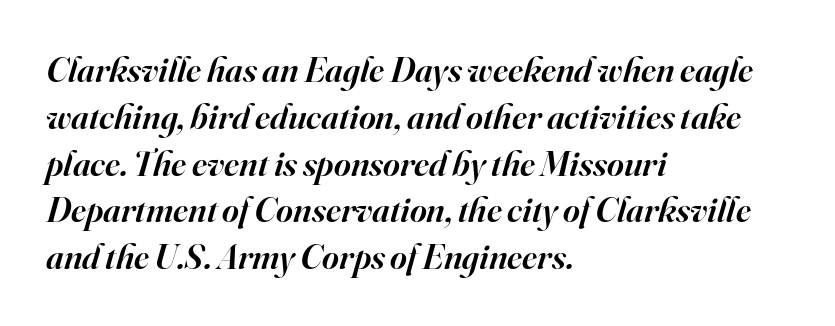
Q: Is the text bold? A: Semi-bold.
Q: Is the text italic (slanted)? A: Yes, it leans right by about 16 degrees.
Q: Is the typeface a serif or a sans-serif typeface? A: Serif.
Q: Is the text underlined? A: No.
Q: How is the paragraph aligned? A: Left-aligned.
Q: Is the spacing between letters normal or unusually wide? A: Normal.
Q: Is the spacing between lines tight, normal or loose? A: Normal.
Q: Width (condensed, normal, or wide)? A: Normal.
Q: Stroke contrast? A: High.
Q: x-height? A: Small.
Q: Monospaced? A: No.
